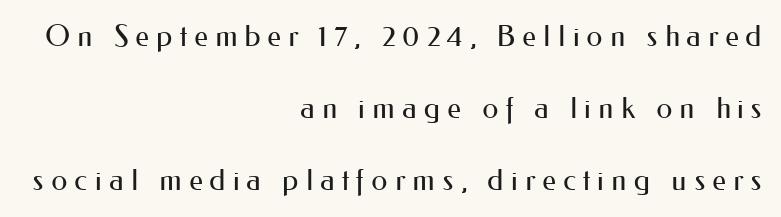
{"serif": "no", "italic": "no", "bold": "no", "weight": "regular", "width": "normal", "stroke_contrast": "medium", "x_height": "small", "monospaced": "no", "underline": "no", "align": "right", "line_spacing": "loose", "line_spacing_ratio": 2.48, "letter_spacing": "wide", "letter_spacing_em": 0.24, "glyph_px": 29}
